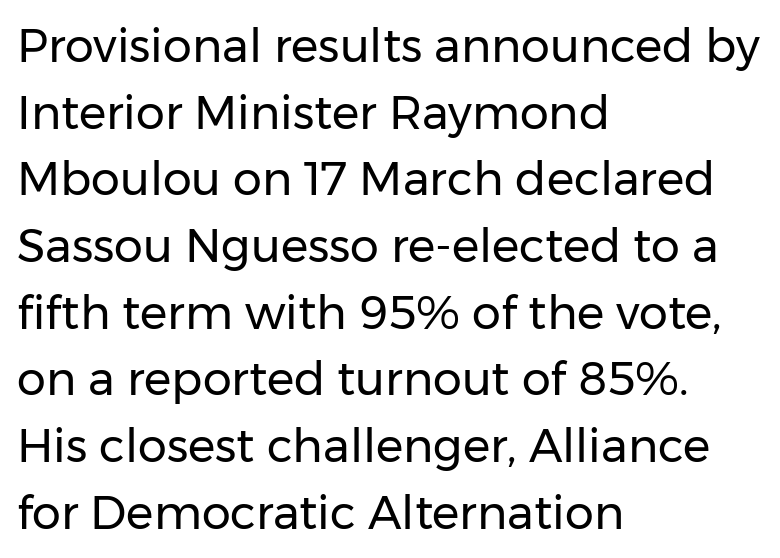
{"serif": "no", "italic": "no", "bold": "no", "weight": "regular", "width": "normal", "stroke_contrast": "low", "x_height": "medium", "monospaced": "no", "underline": "no", "align": "left", "line_spacing": "normal", "line_spacing_ratio": 1.45, "letter_spacing": "normal", "letter_spacing_em": 0.0, "glyph_px": 46}
